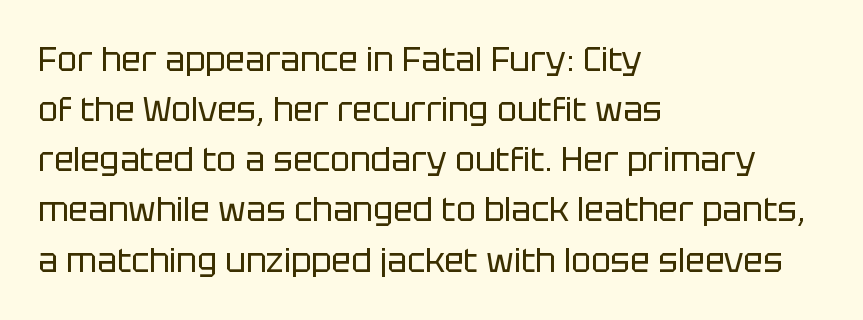
The image shows 33 px regular-weight sans-serif type, upright; set left-aligned, normal line spacing (1.52x), normal letter spacing, not underlined; low stroke contrast and a large x-height.
